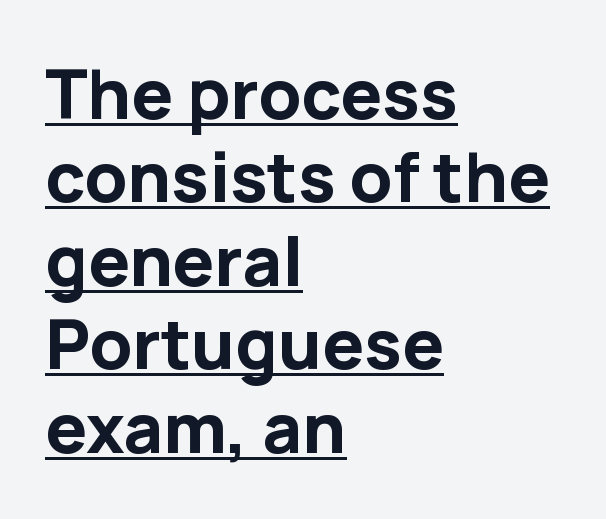
The image shows 69 px bold sans-serif type, upright; set left-aligned, line spacing 1.21x, normal letter spacing, underlined; low stroke contrast and a medium x-height.
